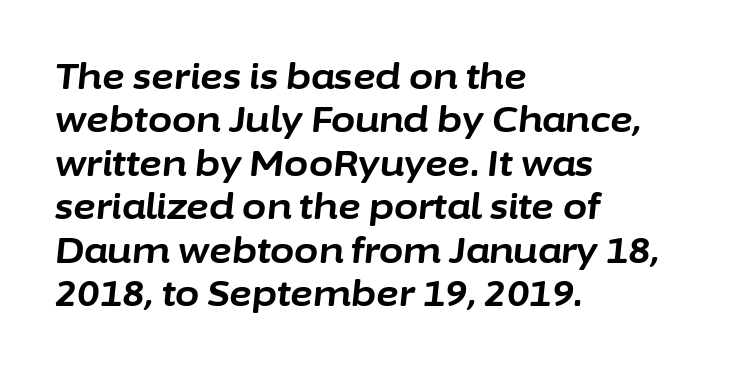
The image shows 35 px bold type, italic (leaning right); set left-aligned, line spacing 1.24x, normal letter spacing, not underlined; low stroke contrast and a medium x-height.
